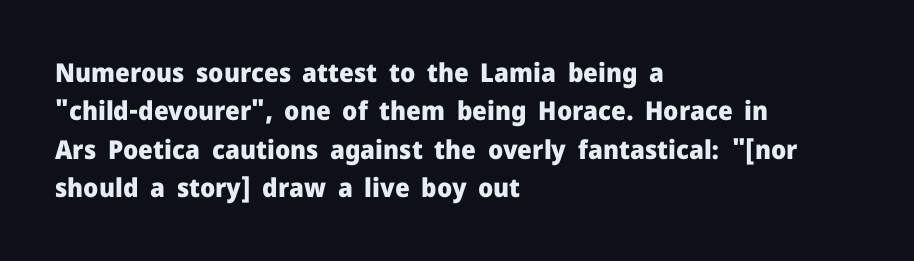
The image shows 26 px bold type, upright; set left-aligned, normal line spacing (1.48x), normal letter spacing, not underlined.
